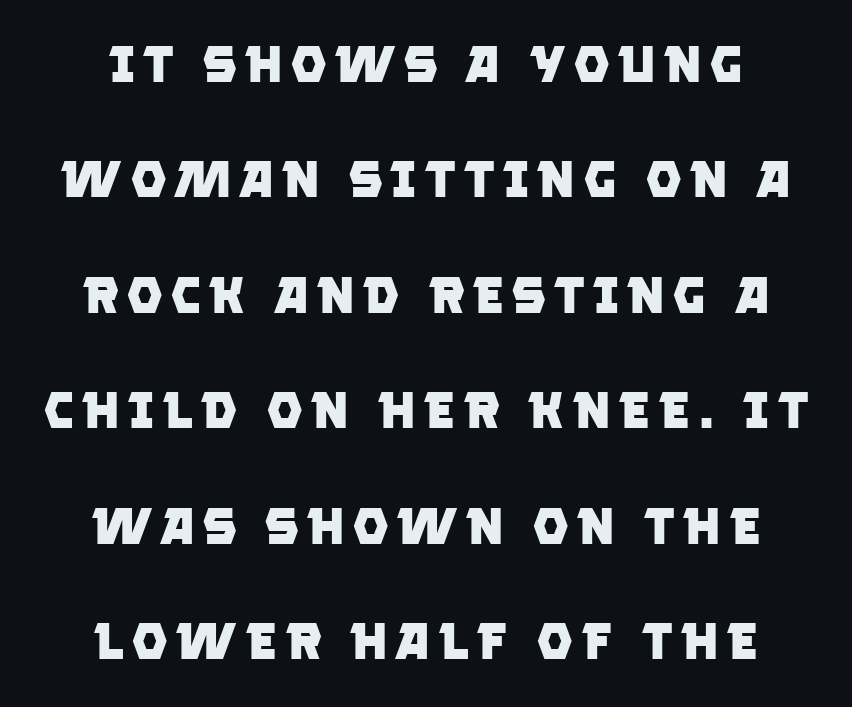
Q: Is the text bold? A: Yes.
Q: Is the typeface a serif or a sans-serif typeface? A: Sans-serif.
Q: Is the text underlined? A: No.
Q: How is the paragraph aligned? A: Centered.
Q: Is the spacing between lines tight, normal or loose? A: Loose.
Q: Width (condensed, normal, or wide)? A: Normal.
Q: Stroke contrast? A: Low.
Q: x-height? A: Large.
Q: Monospaced? A: No.
